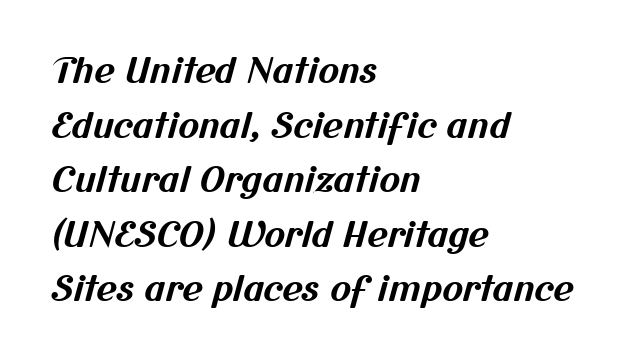
{"serif": "no", "bold": "yes", "weight": "bold", "width": "normal", "stroke_contrast": "medium", "x_height": "medium", "monospaced": "no", "underline": "no", "align": "left", "line_spacing": "normal", "line_spacing_ratio": 1.56, "letter_spacing": "normal", "letter_spacing_em": 0.0, "glyph_px": 35}
